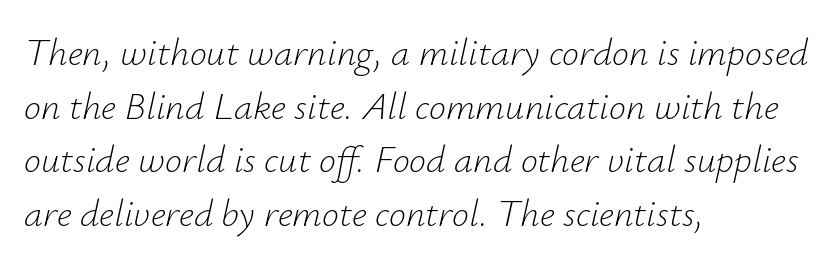
The image shows 38 px light type, italic (leaning right); set left-aligned, normal line spacing (1.41x), normal letter spacing, not underlined; low stroke contrast and a small x-height.
